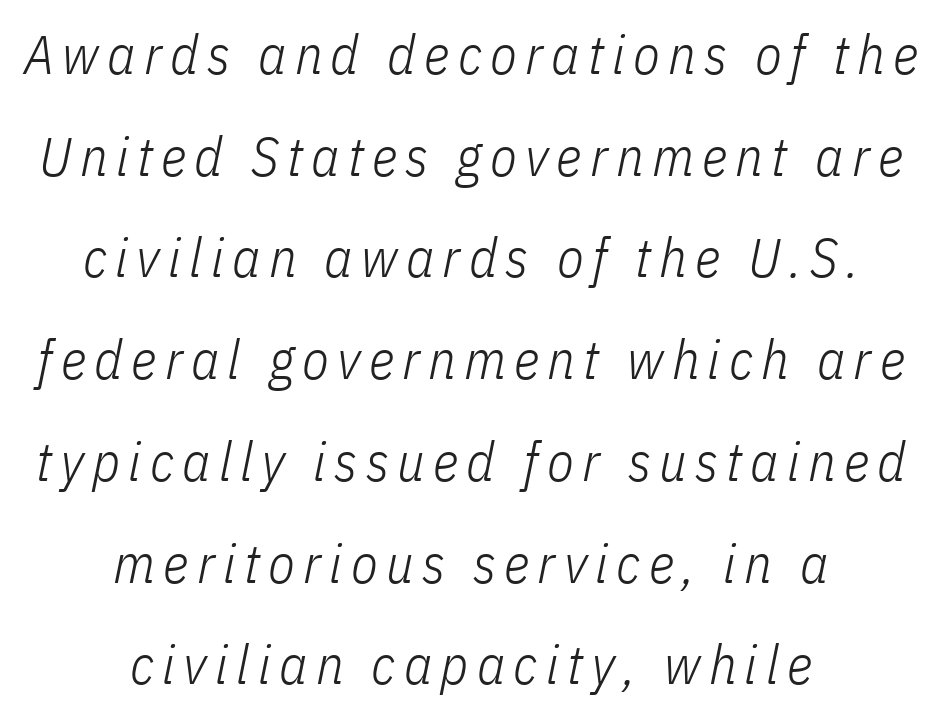
The image shows 55 px light, condensed type, italic (leaning right); set centered, line spacing 1.85x, not underlined; low stroke contrast and a medium x-height.
